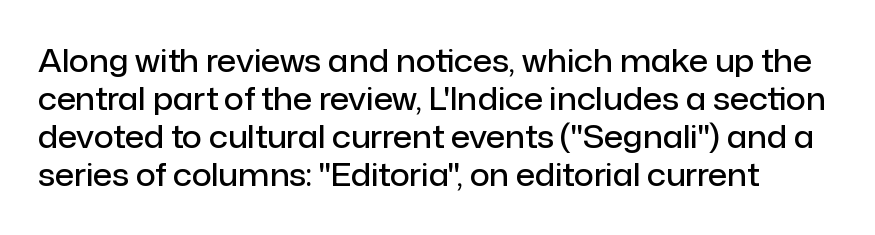
{"serif": "no", "italic": "no", "bold": "semi", "weight": "semibold", "width": "normal", "stroke_contrast": "low", "x_height": "medium", "monospaced": "no", "underline": "no", "line_spacing_ratio": 1.23, "letter_spacing": "normal", "letter_spacing_em": 0.0, "glyph_px": 31}
